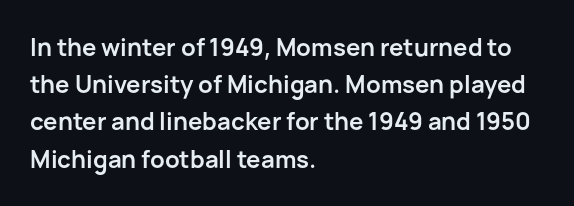
The passage shown has conventional tracking throughout. Underline: absent. The lines in this sample share a left origin and differ only in where they stop. These lines carry a lot of weight — the face is fully bold. Leading: standard. Characters remain perfectly vertical along every line.
